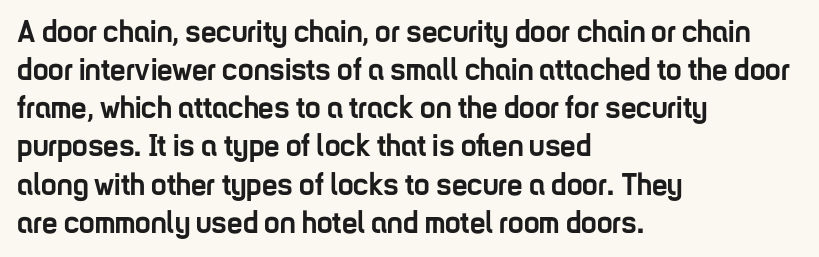
The rendering anchors every line to the left-hand side. The area under the type is left untouched. Default kerning and tracking; the words read as compact shapes. Strokes here are thick enough to call this a true bold.
